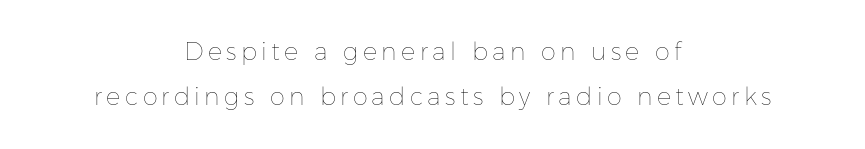
{"italic": "no", "bold": "no", "underline": "no", "align": "center", "line_spacing_ratio": 1.88, "glyph_px": 24}
